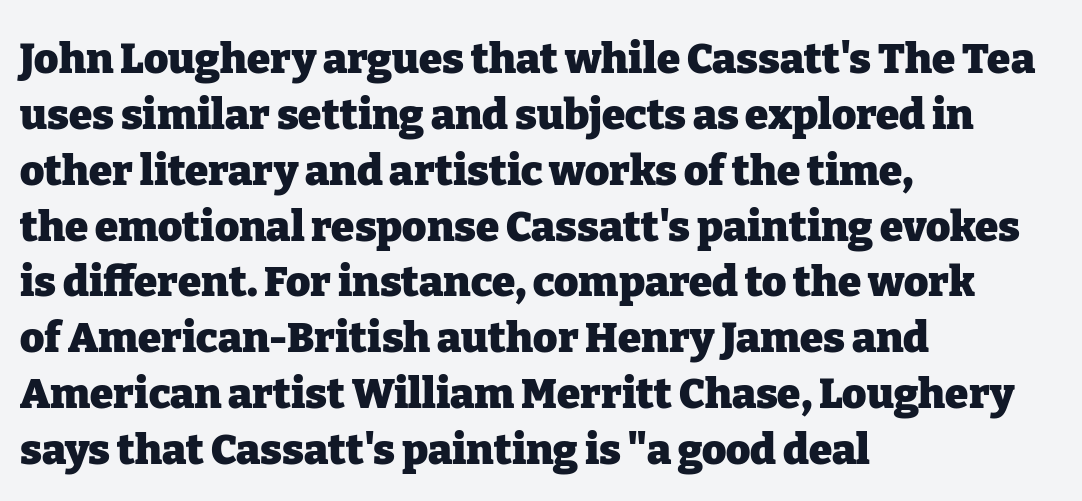
The image shows 42 px heavy serif type, upright; set left-aligned, normal line spacing (1.33x), normal letter spacing, not underlined; low stroke contrast and a medium x-height.
